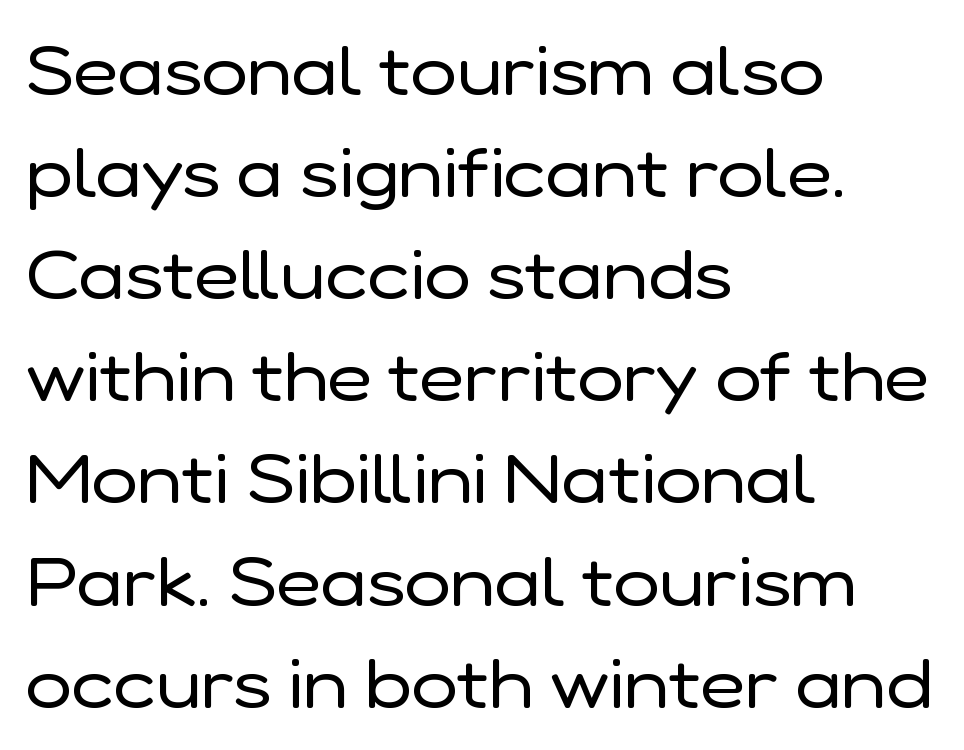
{"serif": "no", "italic": "no", "bold": "no", "weight": "regular", "width": "normal", "stroke_contrast": "low", "x_height": "medium", "monospaced": "no", "underline": "no", "align": "left", "line_spacing": "normal", "line_spacing_ratio": 1.48, "letter_spacing": "normal", "letter_spacing_em": 0.0, "glyph_px": 69}
